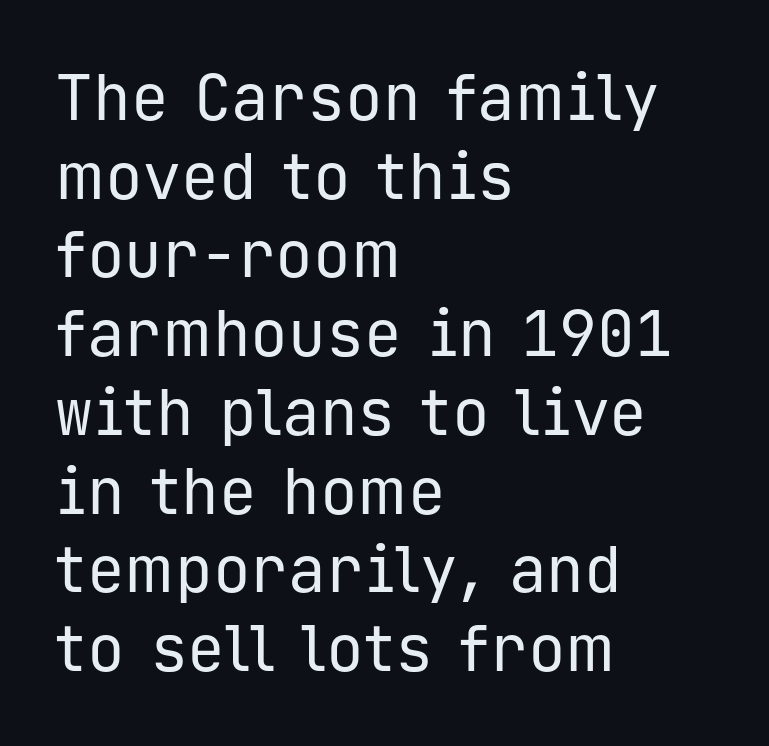
Evenly set lines give the paragraph a standard silhouette. The letters sit at their default tracking, neither squeezed nor spread. The rendering anchors every line to the left-hand side. The type sits square on the baseline with zero lean.
